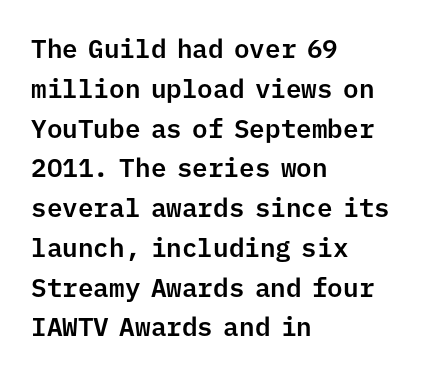
Q: Is the text italic (slanted)? A: No, it is upright.
Q: Is the text underlined? A: No.
Q: How is the paragraph aligned? A: Left-aligned.
Q: Is the spacing between letters normal or unusually wide? A: Normal.
Q: Is the spacing between lines tight, normal or loose? A: Normal.
